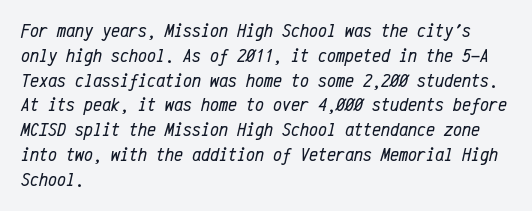
The image shows 20 px text type, italic (leaning right); set left-aligned, line spacing 1.24x, normal letter spacing, not underlined.
